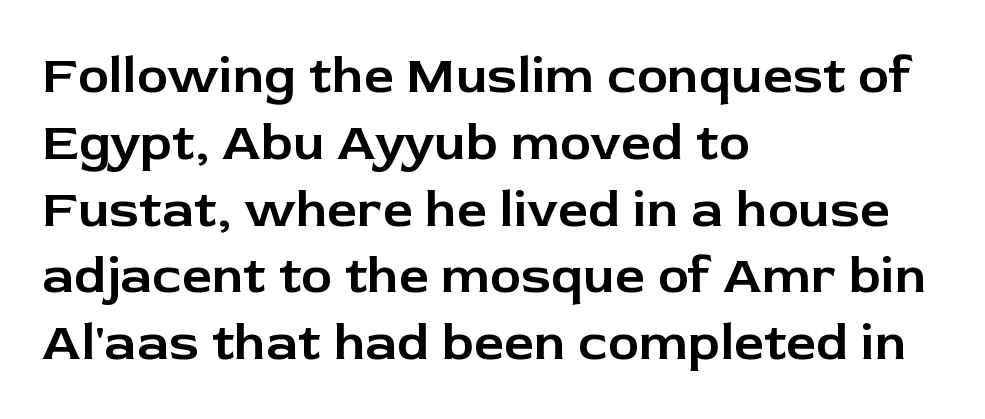
The image shows 53 px sans-serif type, upright; set left-aligned, normal line spacing (1.26x), normal letter spacing, not underlined; low stroke contrast and a medium x-height.
